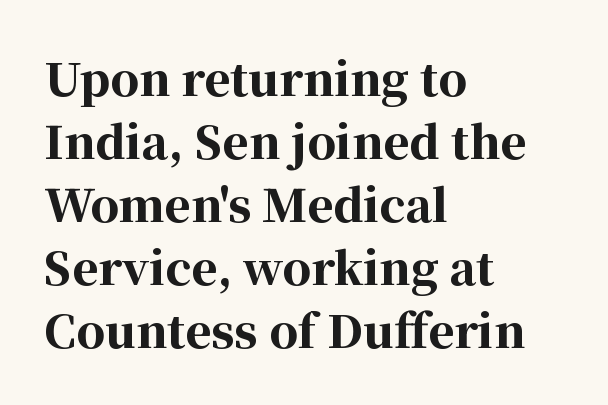
{"serif": "yes", "italic": "no", "bold": "yes", "weight": "bold", "width": "normal", "stroke_contrast": "high", "x_height": "medium", "monospaced": "no", "underline": "no", "align": "left", "line_spacing": "normal", "line_spacing_ratio": 1.4, "letter_spacing": "normal", "letter_spacing_em": 0.0, "glyph_px": 45}
